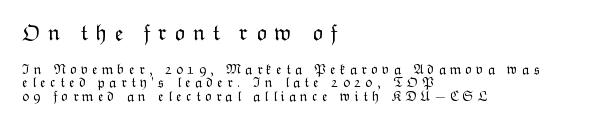
Q: Is the text bold? A: No.
Q: Is the text italic (slanted)? A: No, it is upright.
Q: Is the text underlined? A: No.
Q: How is the paragraph aligned? A: Left-aligned.
Q: Is the spacing between letters normal or unusually wide? A: Unusually wide.
Q: Is the spacing between lines tight, normal or loose? A: Tight.
Q: Which block of text is set in a larger size, the first (top) or the second (bottom)? A: The first (top) one.
